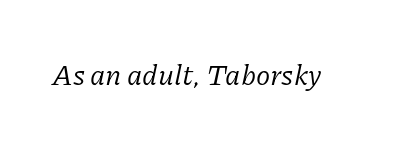
Looks like regular typesetting: each glyph gets only the width it needs. The space beneath each line is pristine and unruled. Is the type heavy? It reads as light-to-regular instead. Characters are canted at an angle relative to the baseline's perpendicular. Note: serifs present on the glyphs. There is no visible air inserted between adjacent glyphs.
